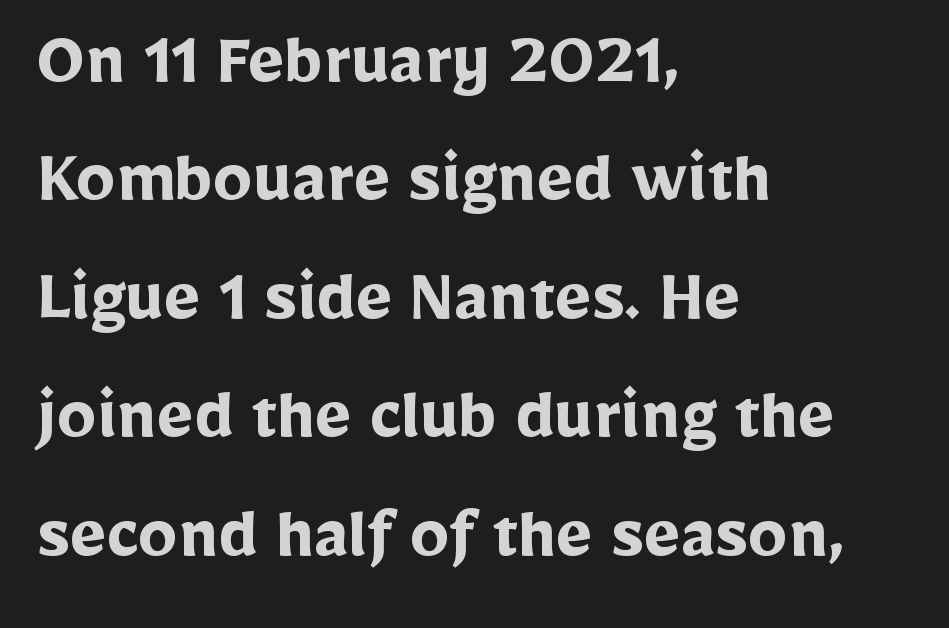
Pretty heavy lettering here — definitely bold. The text was rendered using a sans face with plain stroke endings. The leading is moderate, giving the passage an even texture. The words here are not underlined. Alignment: flush left.
